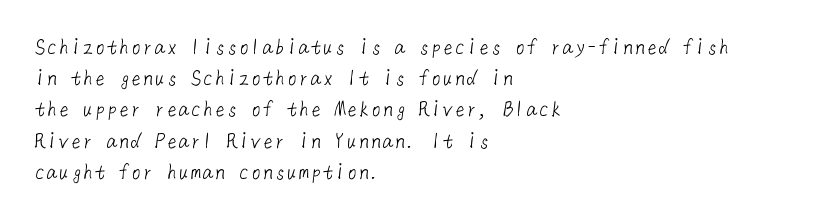
Q: Is the text bold? A: No.
Q: Is the text underlined? A: No.
Q: How is the paragraph aligned? A: Left-aligned.
Q: Is the spacing between letters normal or unusually wide? A: Normal.
Q: Is the spacing between lines tight, normal or loose? A: Normal.
